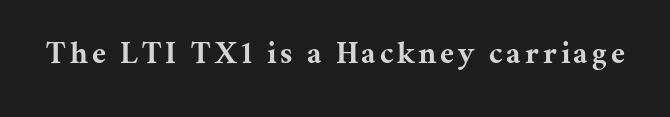
Q: Is the text italic (slanted)? A: No, it is upright.
Q: Is the typeface a serif or a sans-serif typeface? A: Serif.
Q: Is the text underlined? A: No.
Q: Width (condensed, normal, or wide)? A: Normal.
Q: Stroke contrast? A: Medium.
Q: x-height? A: Medium.
Q: Monospaced? A: No.
